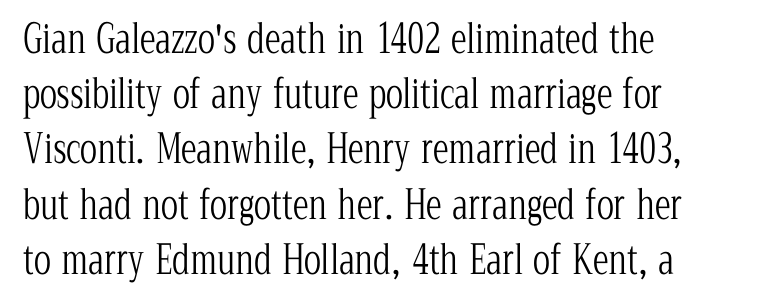
{"serif": "yes", "italic": "no", "bold": "no", "weight": "light", "width": "condensed", "stroke_contrast": "low", "x_height": "medium", "monospaced": "no", "underline": "no", "align": "left", "line_spacing": "normal", "line_spacing_ratio": 1.38, "letter_spacing": "normal", "letter_spacing_em": 0.0, "glyph_px": 40}
